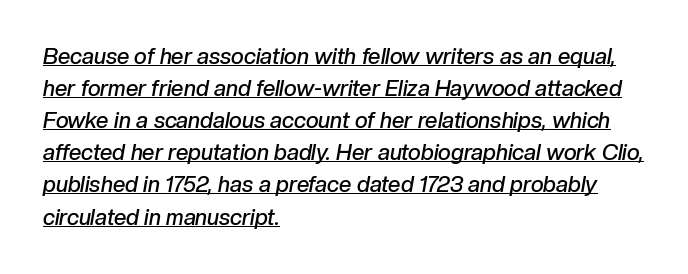
{"italic": "yes", "lean": "right", "slant_degrees": 10, "bold": "semi", "underline": "yes", "align": "left", "line_spacing": "normal", "line_spacing_ratio": 1.46, "letter_spacing": "normal", "letter_spacing_em": 0.0, "glyph_px": 22}
